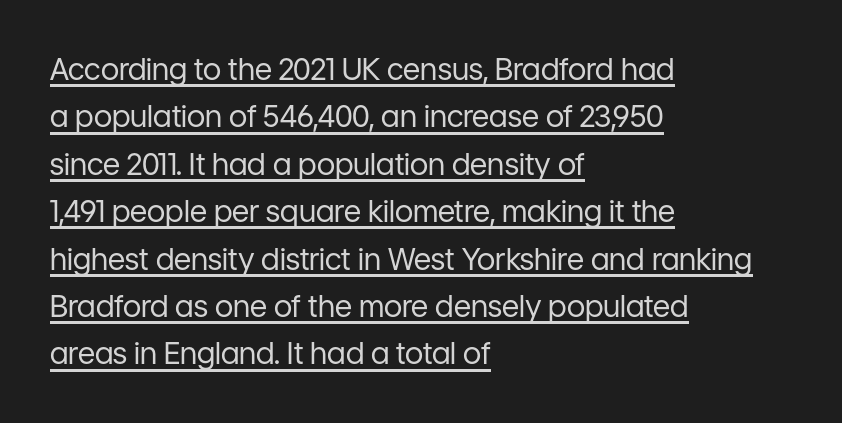
The image shows 30 px regular-weight sans-serif type, upright; set left-aligned, normal line spacing (1.58x), normal letter spacing, underlined; low stroke contrast and a medium x-height.
